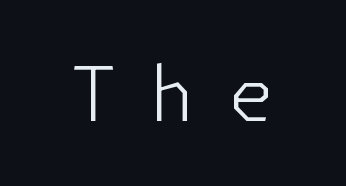
{"serif": "no", "italic": "no", "bold": "no", "weight": "light", "width": "normal", "stroke_contrast": "low", "x_height": "medium", "underline": "no", "letter_spacing": "wide", "letter_spacing_em": 0.42, "glyph_px": 76}
